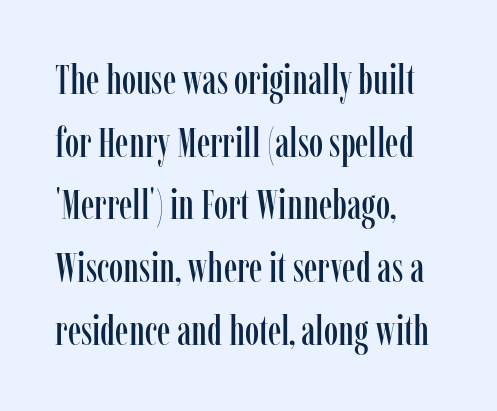
The image shows 41 px condensed serif type, upright; set left-aligned, normal line spacing (1.53x), normal letter spacing, not underlined; low stroke contrast and a medium x-height.
